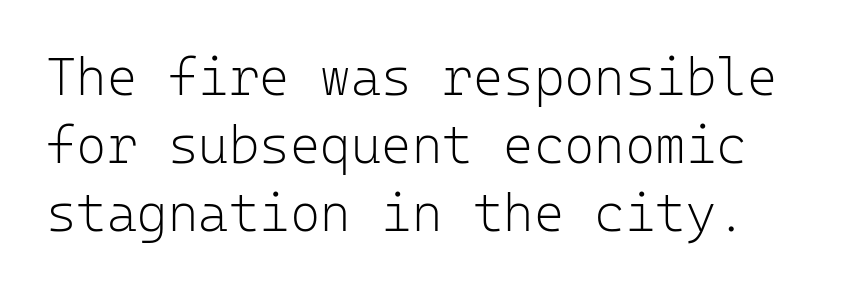
The image shows 52 px light sans-serif type, upright, monospaced; set normal line spacing (1.31x), normal letter spacing, not underlined; low stroke contrast and a medium x-height.
